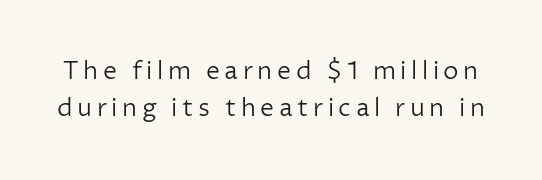
The image shows 25 px text type, upright; set normal line spacing (1.47x), not underlined.
